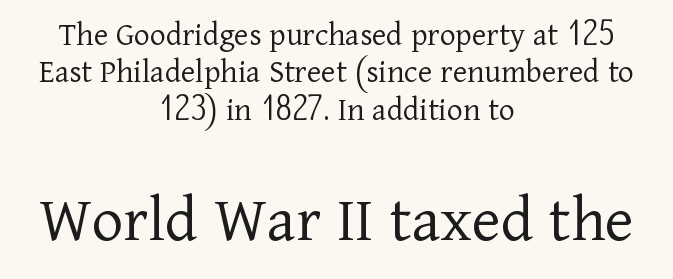
This is not heavy type; no bold has been used. You could call the tracking neutral — neither tight nor loose. Does the copy run flush right? No — it is centered line by line. Check where the strokes stop: tiny serifs finish them off.
